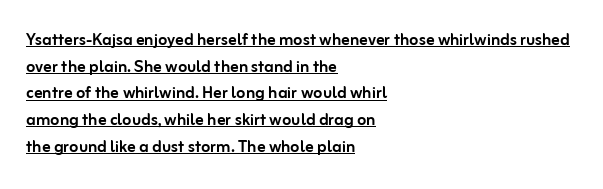
The image shows 21 px text type, upright; set left-aligned, normal line spacing (1.27x), normal letter spacing, underlined.
